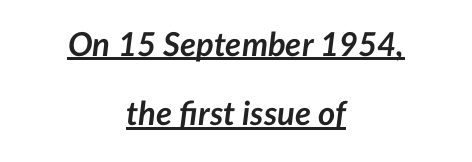
{"italic": "yes", "lean": "right", "slant_degrees": 7, "bold": "yes", "weight": "semibold", "width": "normal", "stroke_contrast": "low", "x_height": "medium", "monospaced": "no", "underline": "yes", "align": "center", "line_spacing": "loose", "line_spacing_ratio": 2.1, "letter_spacing": "normal", "letter_spacing_em": 0.0, "glyph_px": 33}
